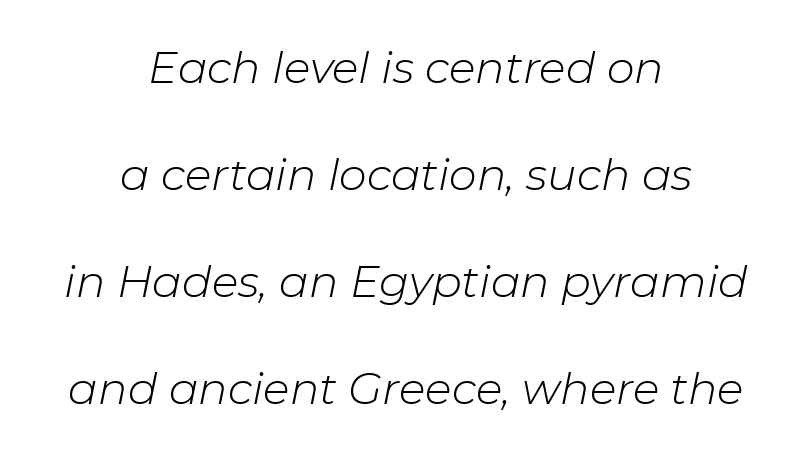
{"italic": "yes", "lean": "right", "slant_degrees": 11, "bold": "no", "weight": "light", "width": "normal", "stroke_contrast": "low", "x_height": "medium", "monospaced": "no", "underline": "no", "align": "center", "line_spacing": "loose", "line_spacing_ratio": 2.43, "letter_spacing": "normal", "letter_spacing_em": 0.0, "glyph_px": 44}
